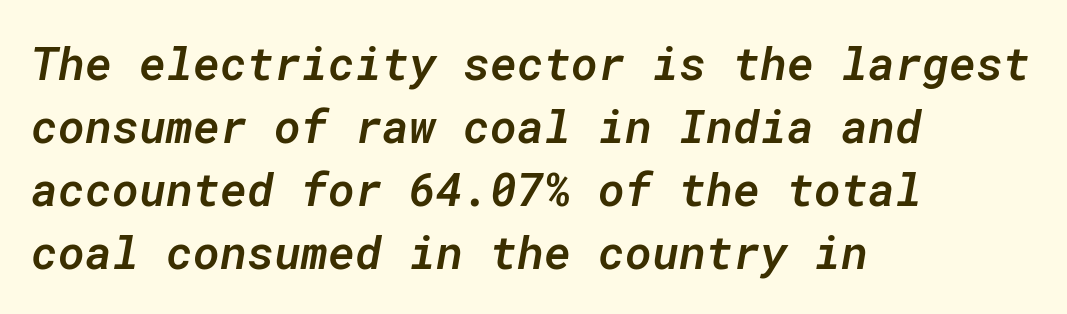
It's the slanting kind of type. A normal amount of white space separates one row of letters from the next. Students, this is semibold: more ink than regular, less than bold. These lines are rendered in a fixed-pitch font.
